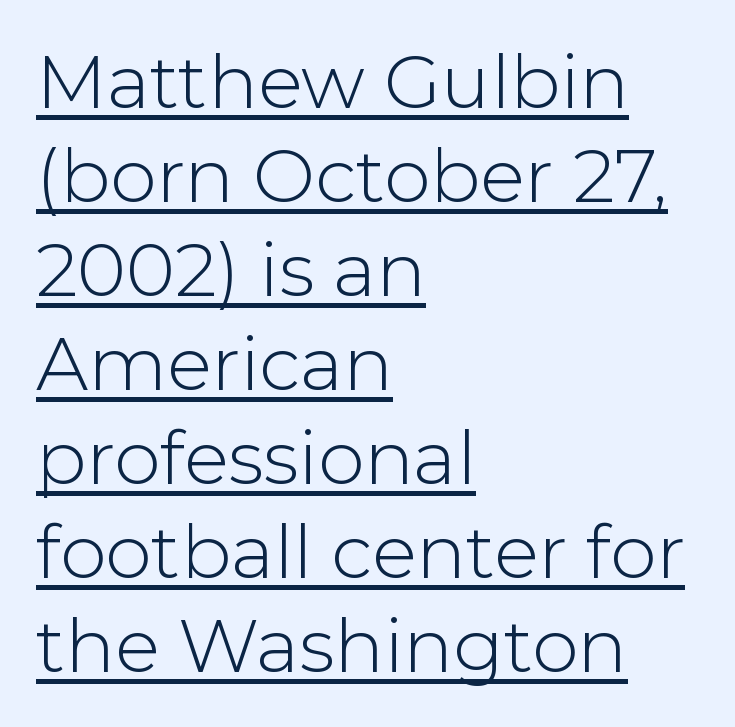
Q: Is the text bold? A: No.
Q: Is the text italic (slanted)? A: No, it is upright.
Q: Is the typeface a serif or a sans-serif typeface? A: Sans-serif.
Q: Is the text underlined? A: Yes.
Q: How is the paragraph aligned? A: Left-aligned.
Q: Is the spacing between letters normal or unusually wide? A: Normal.
Q: Is the spacing between lines tight, normal or loose? A: Normal.
Q: Width (condensed, normal, or wide)? A: Normal.
Q: Stroke contrast? A: Low.
Q: x-height? A: Medium.
Q: Monospaced? A: No.
